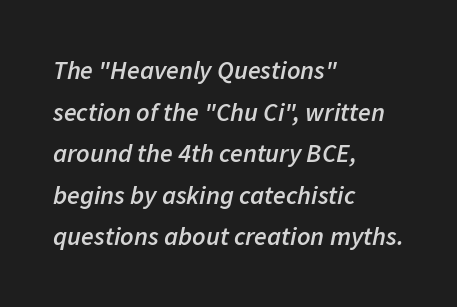
{"italic": "yes", "lean": "right", "slant_degrees": 11, "bold": "semi", "underline": "no", "align": "left", "line_spacing": "normal", "line_spacing_ratio": 1.6, "letter_spacing": "normal", "letter_spacing_em": 0.0, "glyph_px": 26}
